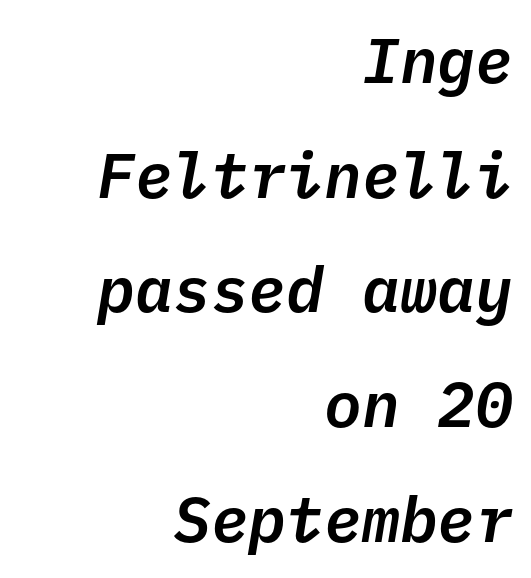
The passage shown is not underscored anywhere. All the whitespace from short lines collects on the left. Fixed-width glyphs throughout — classic coding-font behaviour. Rendered with sloped, italic letterforms.
